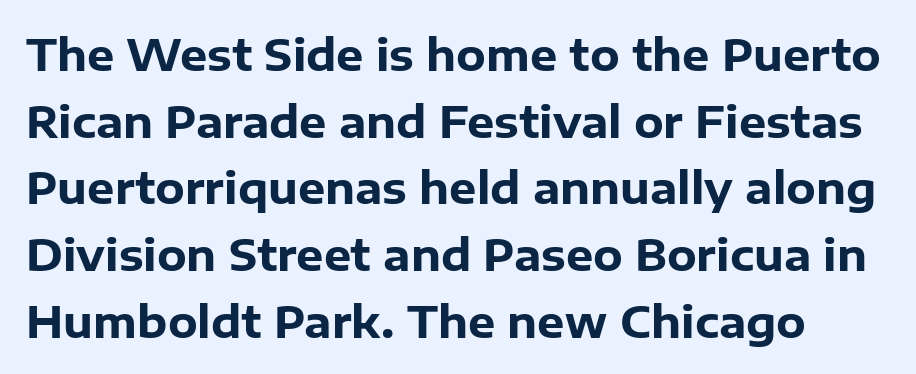
Note: no serifs on the glyphs. Summary of vertical rhythm: regular, with standard interline spacing. Do the characters align in a grid? No, the font is proportional. Chunky letters — that's bold for sure. This sample uses an upright cut, with every glyph sitting square on the baseline.
